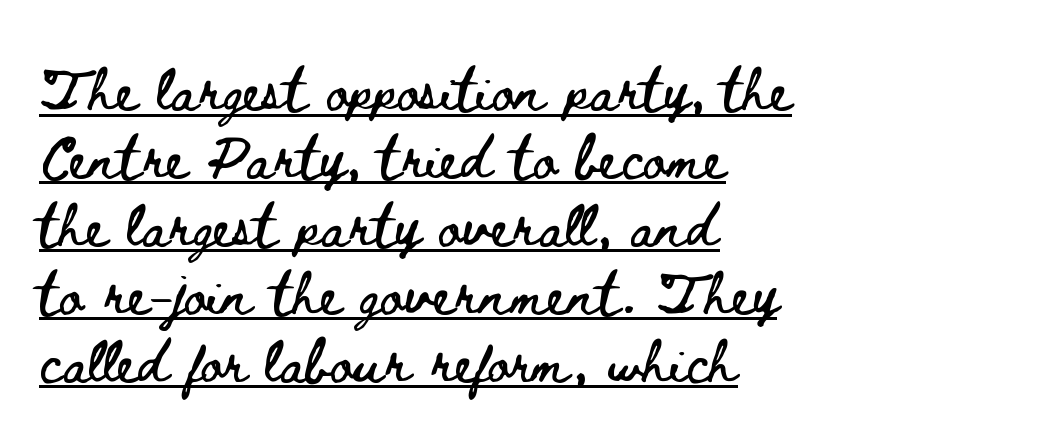
The image shows 43 px wide type; set left-aligned, normal line spacing (1.58x), normal letter spacing, underlined; low stroke contrast and a small x-height.
